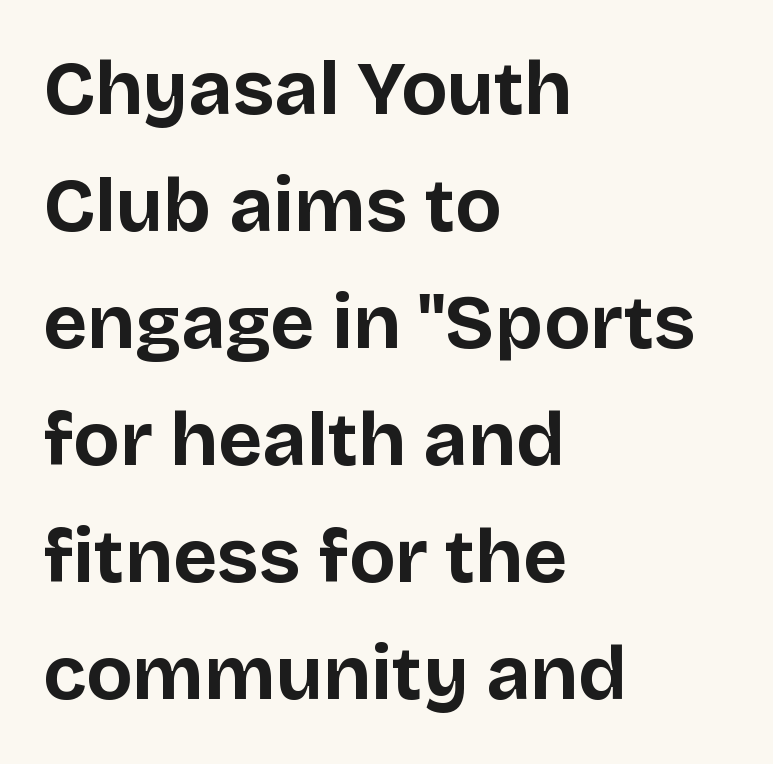
The image shows 76 px bold sans-serif type, upright; set left-aligned, normal line spacing (1.54x), normal letter spacing, not underlined; low stroke contrast and a large x-height.
